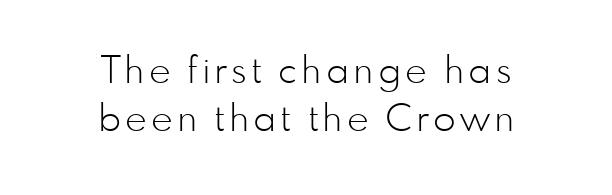
{"serif": "no", "italic": "no", "bold": "no", "weight": "light", "width": "normal", "stroke_contrast": "low", "x_height": "small", "monospaced": "no", "underline": "no", "align": "center", "line_spacing": "normal", "line_spacing_ratio": 1.3, "glyph_px": 37}
